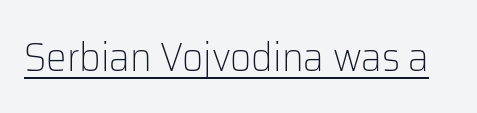
The image shows 41 px light sans-serif type, upright; set normal letter spacing, underlined; low stroke contrast and a medium x-height.
